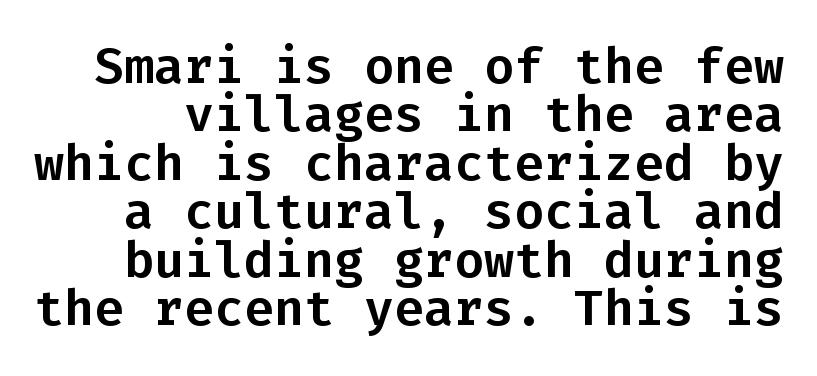
The image shows 50 px sans-serif type, upright, monospaced; set tight line spacing (0.97x), normal letter spacing, not underlined; low stroke contrast and a medium x-height.
